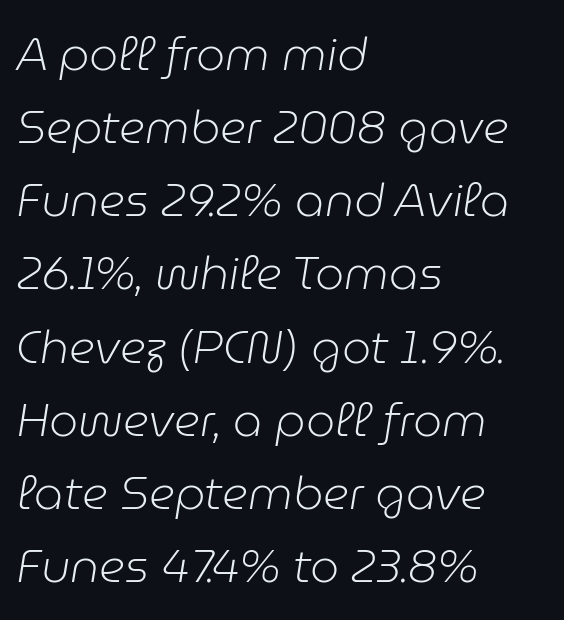
{"italic": "yes", "lean": "right", "slant_degrees": 9, "bold": "no", "weight": "light", "width": "normal", "stroke_contrast": "low", "x_height": "medium", "monospaced": "no", "underline": "no", "align": "left", "line_spacing": "normal", "line_spacing_ratio": 1.59, "letter_spacing": "normal", "letter_spacing_em": 0.0, "glyph_px": 46}
